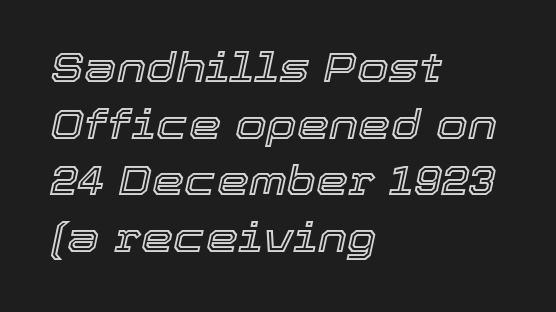
{"italic": "yes", "lean": "right", "slant_degrees": 12, "width": "normal", "x_height": "medium", "monospaced": "no", "underline": "no", "align": "left", "line_spacing": "normal", "line_spacing_ratio": 1.38, "letter_spacing": "normal", "letter_spacing_em": 0.0, "glyph_px": 41}
